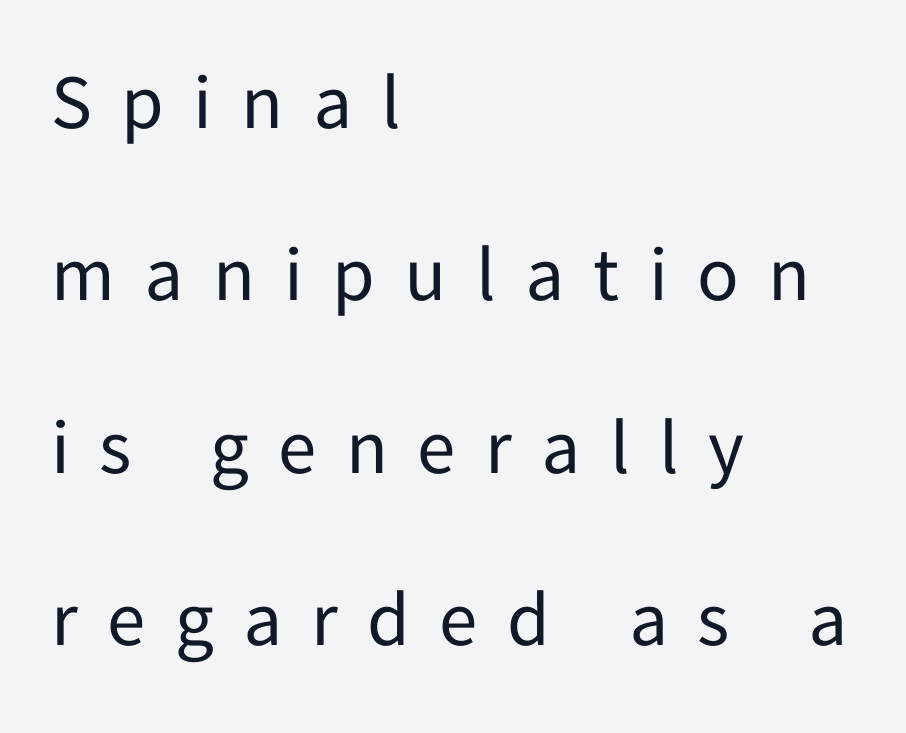
{"serif": "no", "italic": "no", "bold": "no", "weight": "regular", "width": "normal", "stroke_contrast": "low", "x_height": "medium", "monospaced": "no", "underline": "no", "align": "left", "line_spacing": "loose", "line_spacing_ratio": 2.24, "letter_spacing": "wide", "letter_spacing_em": 0.38, "glyph_px": 77}
